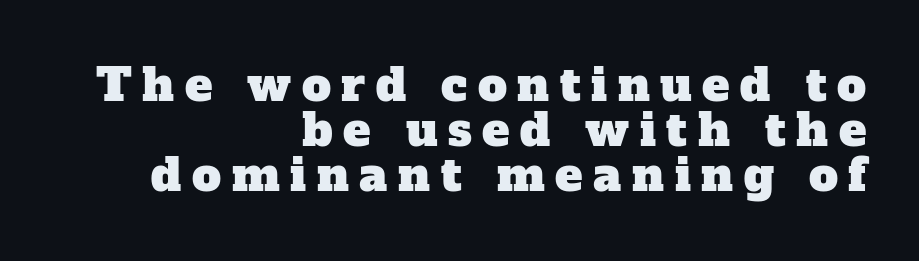
The image shows 46 px serif type; set right-aligned, tight line spacing (0.98x), unusually wide letter spacing (+0.23 em), not underlined; low stroke contrast and a medium x-height.
